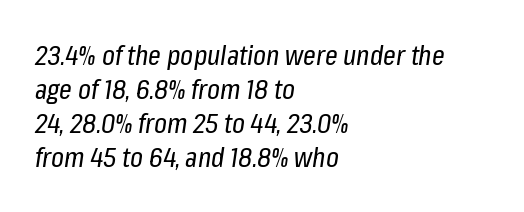
{"italic": "yes", "lean": "right", "slant_degrees": 8, "bold": "no", "weight": "regular", "width": "condensed", "stroke_contrast": "low", "x_height": "medium", "monospaced": "no", "underline": "no", "align": "left", "line_spacing_ratio": 1.22, "letter_spacing": "normal", "letter_spacing_em": 0.0, "glyph_px": 28}
